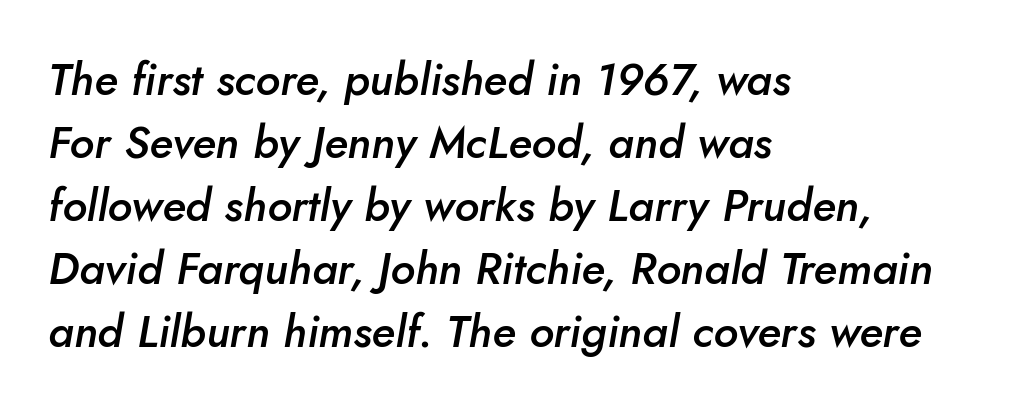
The image shows 45 px semibold type, italic (leaning right); set left-aligned, normal line spacing (1.4x), normal letter spacing, not underlined; low stroke contrast and a small x-height.
